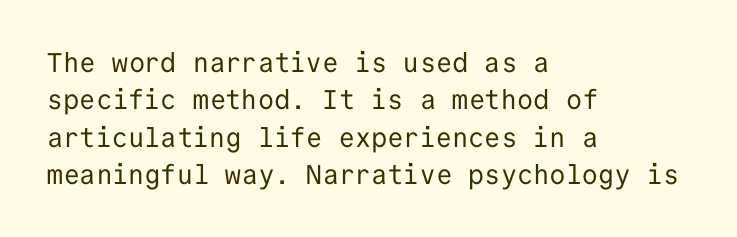
{"italic": "no", "bold": "no", "underline": "no", "align": "left", "line_spacing": "normal", "line_spacing_ratio": 1.38, "letter_spacing": "normal", "letter_spacing_em": 0.0, "glyph_px": 27}
